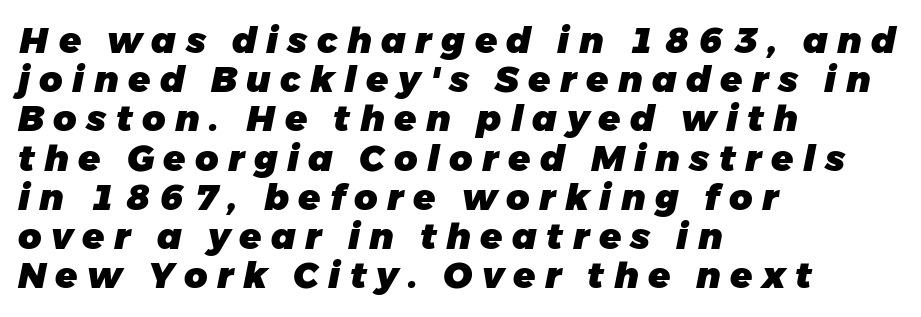
The image shows 36 px heavy type, italic (leaning right); set left-aligned, tight line spacing (1.09x), unusually wide letter spacing (+0.26 em), not underlined; low stroke contrast and a medium x-height.
